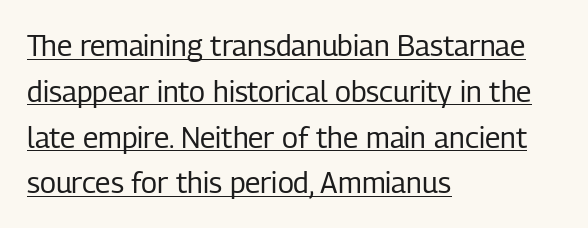
{"serif": "no", "italic": "no", "bold": "no", "weight": "regular", "width": "condensed", "stroke_contrast": "low", "x_height": "medium", "monospaced": "no", "underline": "yes", "align": "left", "line_spacing": "normal", "line_spacing_ratio": 1.58, "letter_spacing": "normal", "letter_spacing_em": 0.0, "glyph_px": 29}
